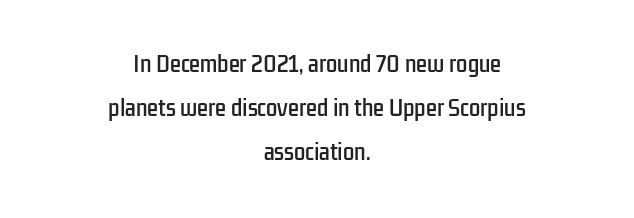
The area under the type is left untouched. Every stem runs plumb, perpendicular to the baseline. How would I describe the line gaps? Wide and relaxed. In terms of letterspacing, this is plain default setting. The paragraph has two soft edges and a firm central axis.
